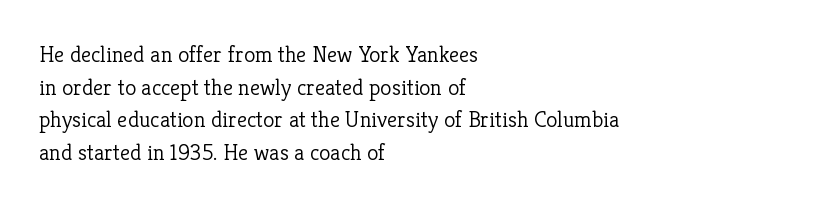
{"italic": "no", "bold": "no", "underline": "no", "align": "left", "line_spacing": "normal", "line_spacing_ratio": 1.42, "letter_spacing": "normal", "letter_spacing_em": 0.0, "glyph_px": 23}
